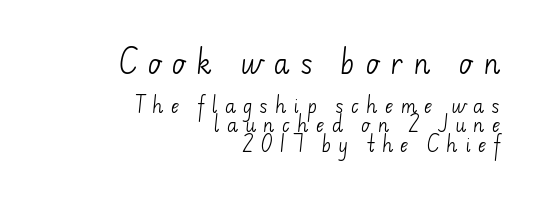
Q: Is the text bold? A: No.
Q: Is the text underlined? A: No.
Q: How is the paragraph aligned? A: Right-aligned.
Q: Is the spacing between letters normal or unusually wide? A: Unusually wide.
Q: Is the spacing between lines tight, normal or loose? A: Tight.
Q: Which block of text is set in a larger size, the first (top) or the second (bottom)? A: The first (top) one.
